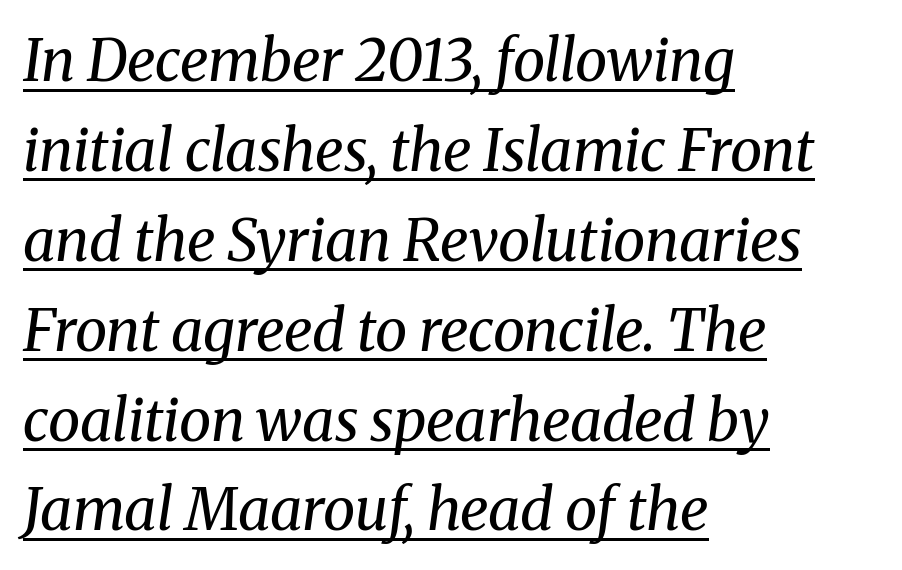
The image shows 58 px regular-weight serif type, italic (leaning right); set left-aligned, normal line spacing (1.55x), normal letter spacing, underlined; medium stroke contrast and a medium x-height.
